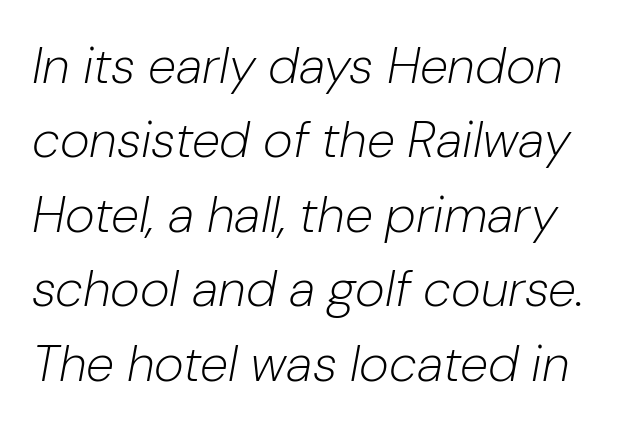
The image shows 51 px light type, italic (leaning right); set normal line spacing (1.46x), normal letter spacing, not underlined; low stroke contrast and a medium x-height.
